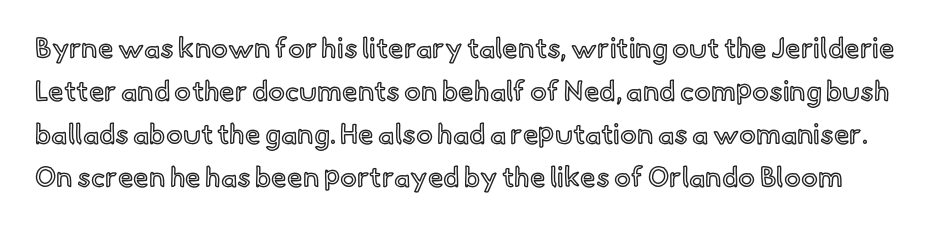
Compared with typical paragraphs, the rows here are spaced about the same. Vertical strokes here are truly vertical. The specimen omits any rule beneath the text block's lines. Spacing verdict: proportional, widths tailored to each character.
